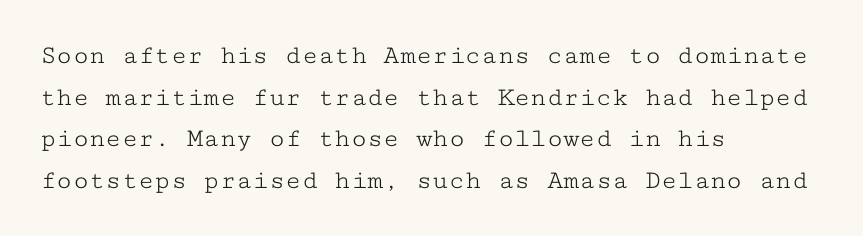
The image shows 27 px text type, upright; set left-aligned, normal line spacing (1.54x), normal letter spacing, not underlined.
